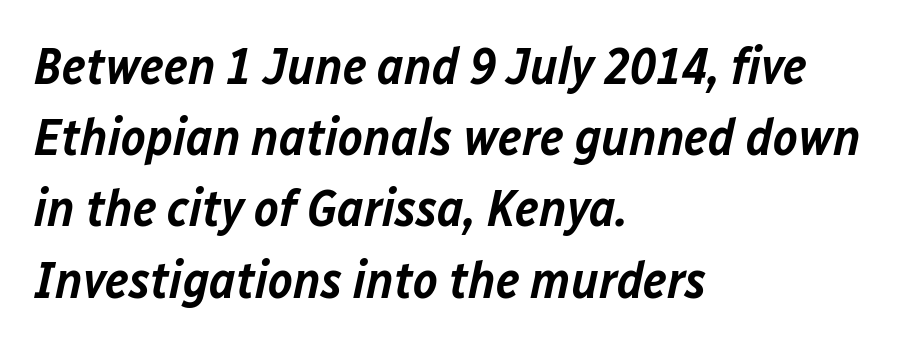
Q: Is the text bold? A: Semi-bold.
Q: Is the text italic (slanted)? A: Yes, it leans right by about 12 degrees.
Q: Is the text underlined? A: No.
Q: How is the paragraph aligned? A: Left-aligned.
Q: Is the spacing between letters normal or unusually wide? A: Normal.
Q: Is the spacing between lines tight, normal or loose? A: Normal.
Q: Width (condensed, normal, or wide)? A: Normal.
Q: Stroke contrast? A: Low.
Q: x-height? A: Medium.
Q: Monospaced? A: No.
